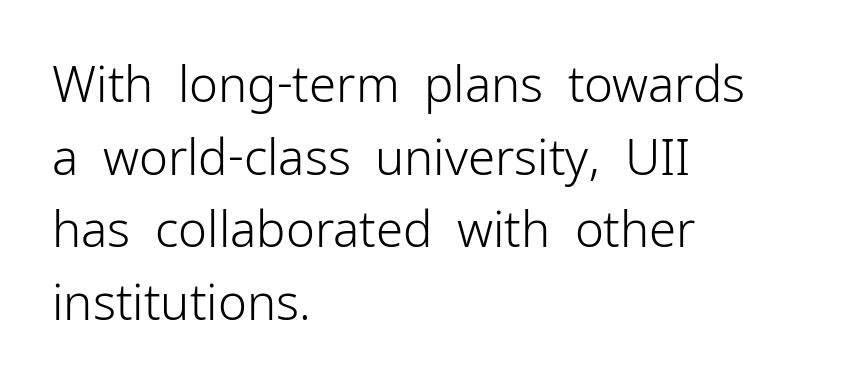
Baseline-to-baseline distance is the conventional proportion of letter height. Italic? Not at all — the glyphs are vertical. Unmarked baselines from the first word to the last. The tracking reads as untouched default to a designer's eye. Does the type have serifs? No, each stem ends abruptly. The face used here is proportionally spaced, like ordinary book or web type.
